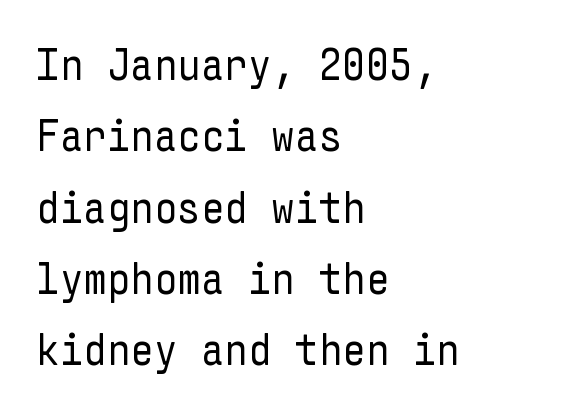
Q: Is the text bold? A: No.
Q: Is the text italic (slanted)? A: No, it is upright.
Q: Is the typeface a serif or a sans-serif typeface? A: Sans-serif.
Q: Is the text underlined? A: No.
Q: How is the paragraph aligned? A: Left-aligned.
Q: Is the spacing between letters normal or unusually wide? A: Normal.
Q: Is the spacing between lines tight, normal or loose? A: Normal.
Q: Width (condensed, normal, or wide)? A: Condensed.
Q: Stroke contrast? A: Low.
Q: x-height? A: Medium.
